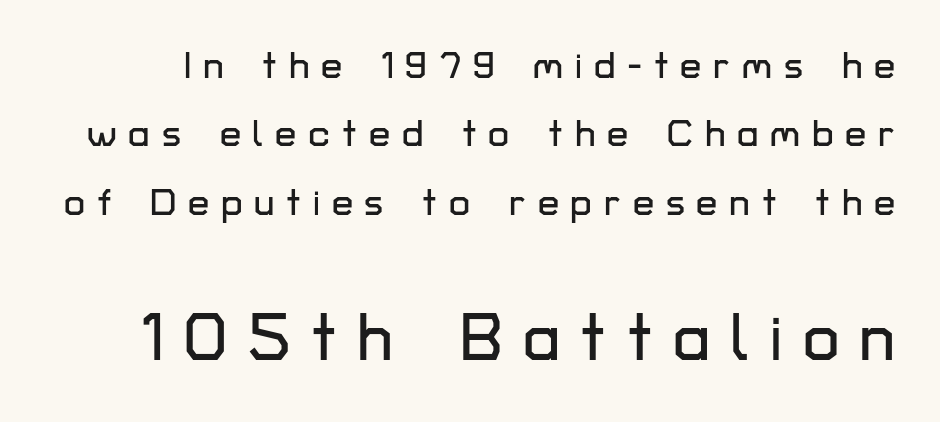
The characters display no serif detailing; their extremities are plain. Is the letter spacing exaggerated? Yes — the characters are pushed far apart. The zone under the glyphs is completely vacant. You get the small type first, then a jump to larger type.
